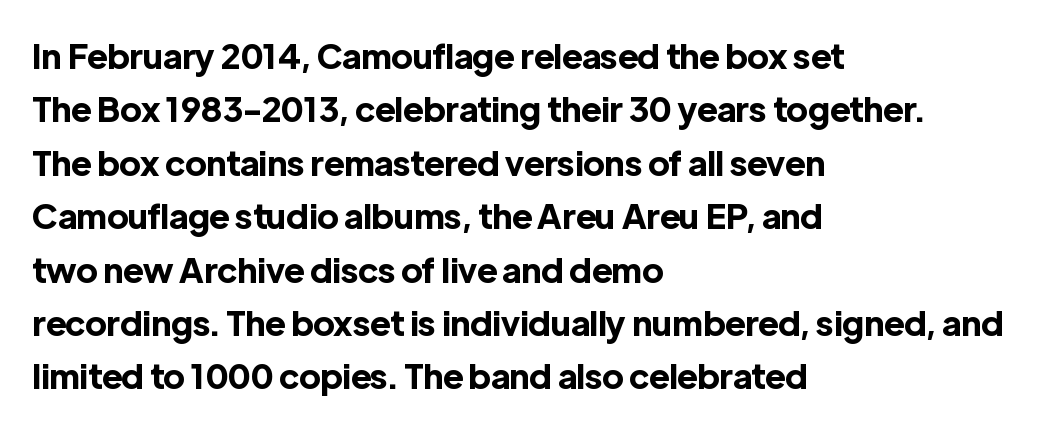
The image shows 34 px bold sans-serif type, upright; set left-aligned, normal line spacing (1.57x), normal letter spacing, not underlined; a medium x-height.
